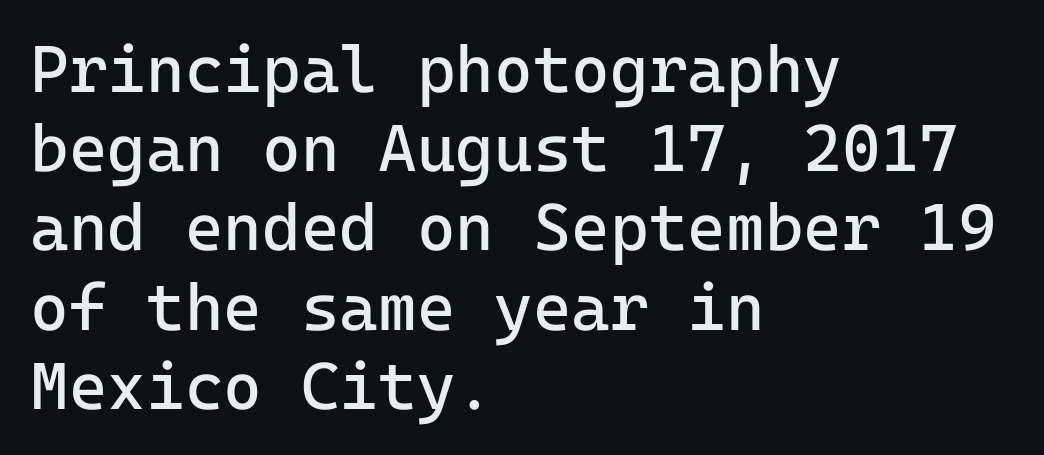
The image shows 66 px regular-weight sans-serif type, upright; set left-aligned, line spacing 1.2x, normal letter spacing, not underlined; low stroke contrast and a medium x-height.
